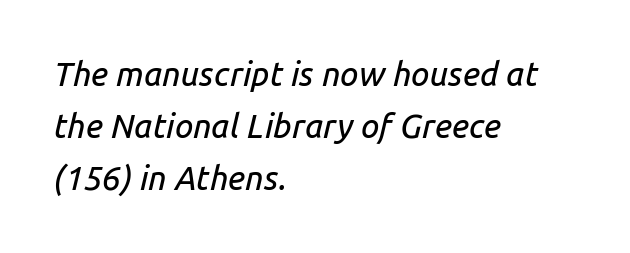
Q: Is the text italic (slanted)? A: Yes, it leans right by about 14 degrees.
Q: Is the text underlined? A: No.
Q: How is the paragraph aligned? A: Left-aligned.
Q: Is the spacing between letters normal or unusually wide? A: Normal.
Q: Is the spacing between lines tight, normal or loose? A: Normal.
Q: Width (condensed, normal, or wide)? A: Normal.
Q: Stroke contrast? A: Low.
Q: x-height? A: Medium.
Q: Monospaced? A: No.
